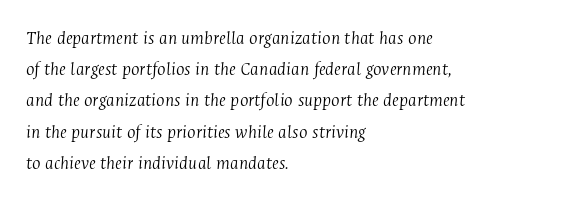
{"italic": "yes", "lean": "right", "slant_degrees": 4, "bold": "no", "underline": "no", "align": "left", "line_spacing": "normal", "line_spacing_ratio": 1.56, "letter_spacing": "normal", "letter_spacing_em": 0.0, "glyph_px": 20}
